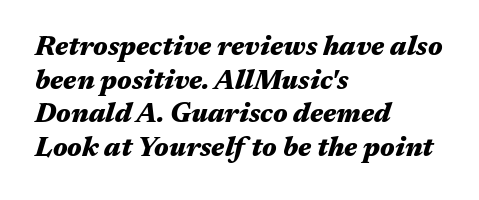
Notice how descenders clear the ascenders below comfortably — that's standard leading. Style check: oblique. The letters sit at their default tracking, neither squeezed nor spread. The glyphs are unaccompanied by any horizontal stroke below them. Typeset ragged right — the left edge is the straight one. Every letter is thick-stroked: bold, no question.
